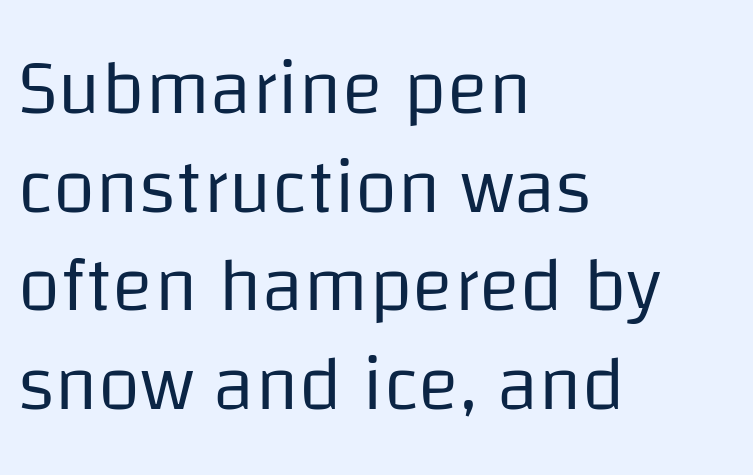
Successive baselines arrive at the customary interval. A classic flush-left, rag-right setting is used for this passage. The cut favours lightness, reaching ordinary text weight at its darkest. In terms of letterform style, serifs are entirely absent.
